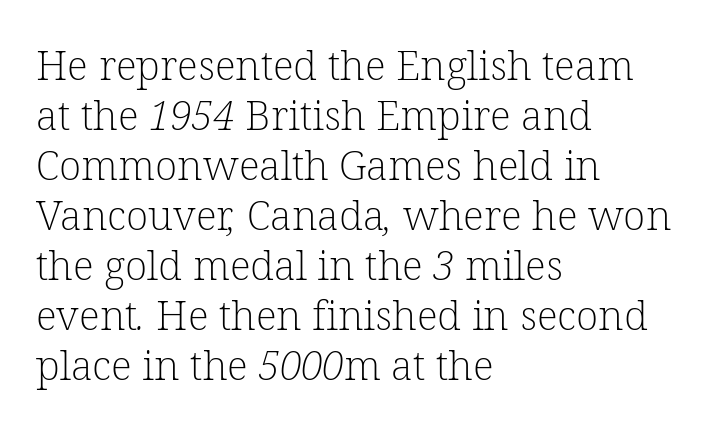
{"serif": "yes", "bold": "no", "weight": "light", "width": "normal", "stroke_contrast": "low", "x_height": "medium", "monospaced": "no", "underline": "no", "align": "left", "line_spacing_ratio": 1.22, "letter_spacing": "normal", "letter_spacing_em": 0.0, "glyph_px": 41}
